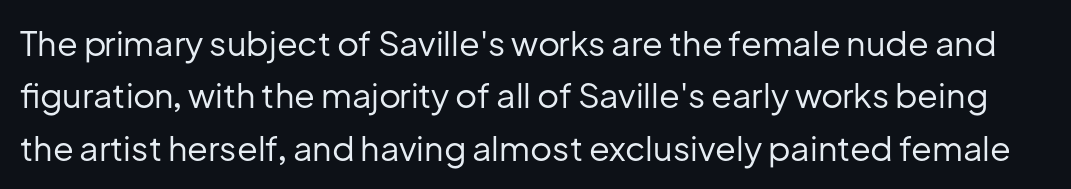
The image shows 34 px regular-weight sans-serif type, upright; set normal line spacing (1.54x), normal letter spacing, not underlined; low stroke contrast and a medium x-height.
